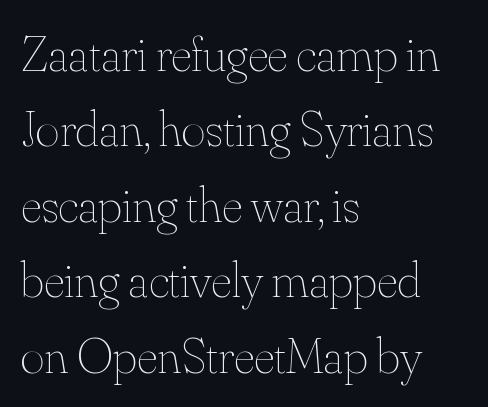
{"italic": "no", "bold": "no", "weight": "thin", "width": "normal", "stroke_contrast": "medium", "x_height": "small", "monospaced": "no", "underline": "no", "align": "left", "line_spacing": "normal", "line_spacing_ratio": 1.48, "letter_spacing": "normal", "letter_spacing_em": 0.0, "glyph_px": 51}
